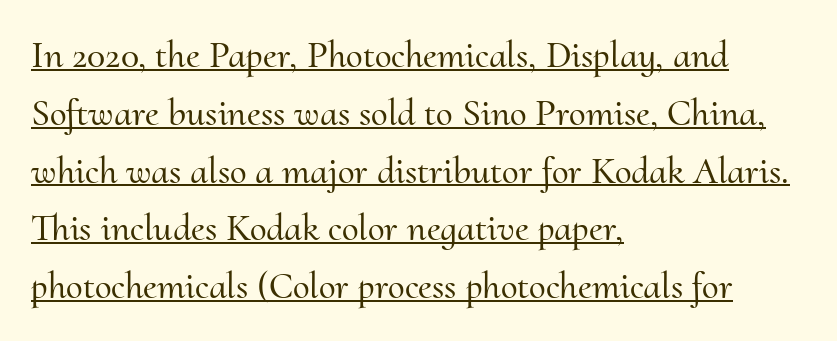
The image shows 38 px serif type, upright; set left-aligned, normal line spacing (1.52x), normal letter spacing, underlined; medium stroke contrast and a small x-height.
